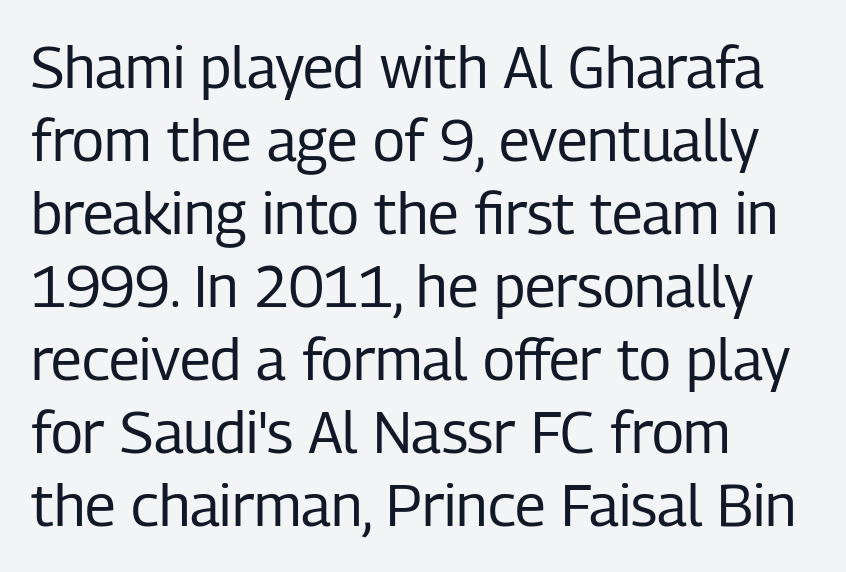
{"serif": "no", "italic": "no", "bold": "no", "weight": "regular", "width": "condensed", "stroke_contrast": "low", "x_height": "medium", "monospaced": "no", "underline": "no", "align": "left", "line_spacing": "normal", "line_spacing_ratio": 1.26, "letter_spacing": "normal", "letter_spacing_em": 0.0, "glyph_px": 58}
